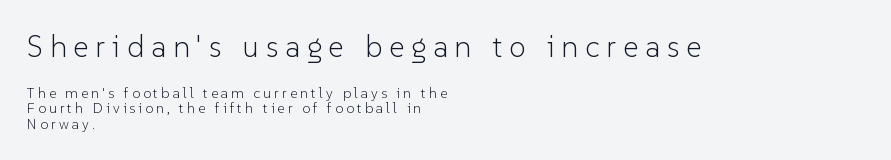
Unlike italic type, these characters show no tilt at all. The characters display no serif detailing; their extremities are plain. Is the block centered? No — it sits flush against the left margin. If you measured baseline to baseline, you'd find a short distance. Has an underline been added? It has not.
